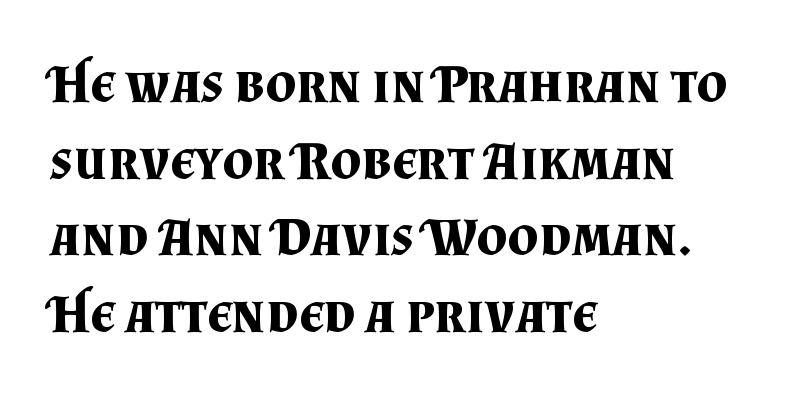
The image shows 54 px bold serif type, upright; set left-aligned, normal line spacing (1.42x), normal letter spacing, not underlined; medium stroke contrast and a small x-height.
